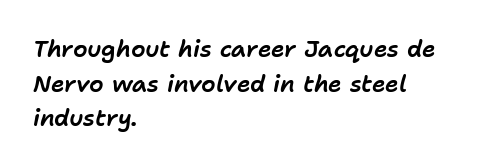
Q: Is the text italic (slanted)? A: Yes, it leans right by about 11 degrees.
Q: Is the text underlined? A: No.
Q: How is the paragraph aligned? A: Left-aligned.
Q: Is the spacing between letters normal or unusually wide? A: Normal.
Q: Is the spacing between lines tight, normal or loose? A: Normal.
